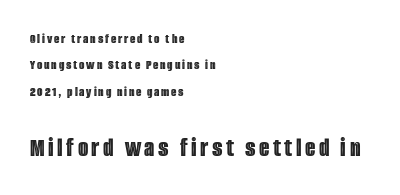
Bigger letters appear in the bottom chunk; the top chunk is reduced. Teacher's note: observe the even left margin — that is flush-left alignment. No italicization has been applied; the sample stays upright. The glyphs are unaccompanied by any horizontal stroke below them.
